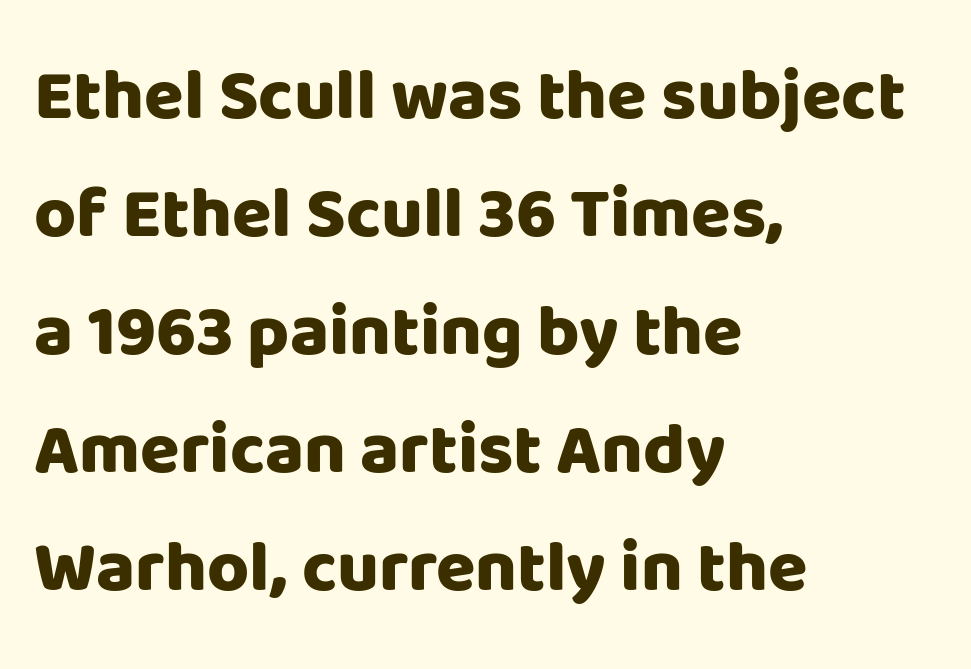
The image shows 72 px heavy sans-serif type, upright; set left-aligned, normal line spacing (1.64x), normal letter spacing, not underlined; low stroke contrast and a large x-height.
